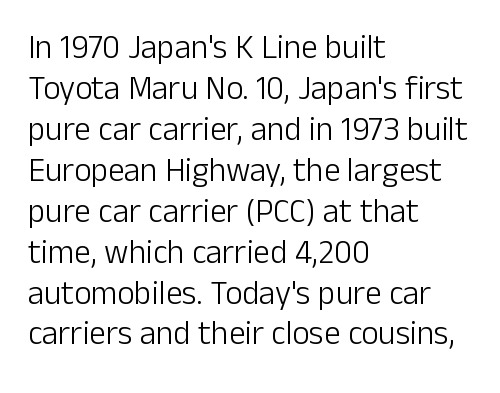
Q: Is the text bold? A: No.
Q: Is the text italic (slanted)? A: No, it is upright.
Q: Is the typeface a serif or a sans-serif typeface? A: Sans-serif.
Q: Is the text underlined? A: No.
Q: How is the paragraph aligned? A: Left-aligned.
Q: Is the spacing between letters normal or unusually wide? A: Normal.
Q: Width (condensed, normal, or wide)? A: Normal.
Q: Stroke contrast? A: Low.
Q: x-height? A: Medium.
Q: Monospaced? A: No.
